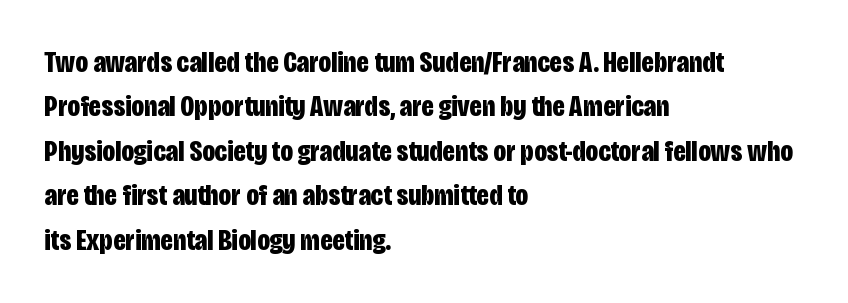
{"serif": "no", "italic": "no", "bold": "yes", "weight": "bold", "width": "condensed", "stroke_contrast": "low", "x_height": "large", "monospaced": "no", "underline": "no", "align": "left", "line_spacing": "normal", "line_spacing_ratio": 1.48, "letter_spacing": "normal", "letter_spacing_em": 0.0, "glyph_px": 30}
